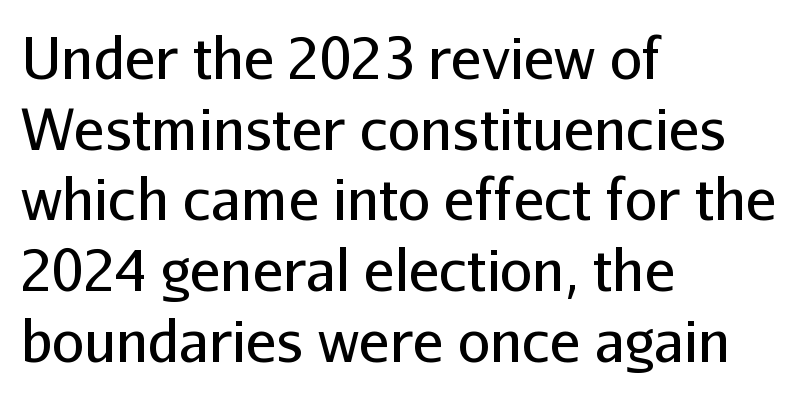
The image shows 57 px regular-weight sans-serif type, upright; set left-aligned, line spacing 1.24x, normal letter spacing, not underlined; low stroke contrast and a medium x-height.
